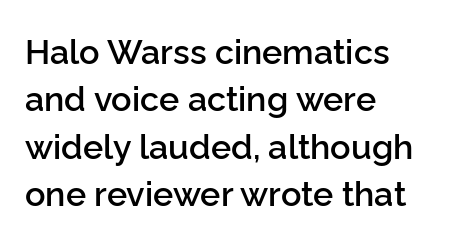
{"serif": "no", "italic": "no", "bold": "semi", "weight": "semibold", "width": "normal", "stroke_contrast": "low", "x_height": "medium", "monospaced": "no", "underline": "no", "align": "left", "line_spacing": "normal", "line_spacing_ratio": 1.39, "letter_spacing": "normal", "letter_spacing_em": 0.0, "glyph_px": 34}
